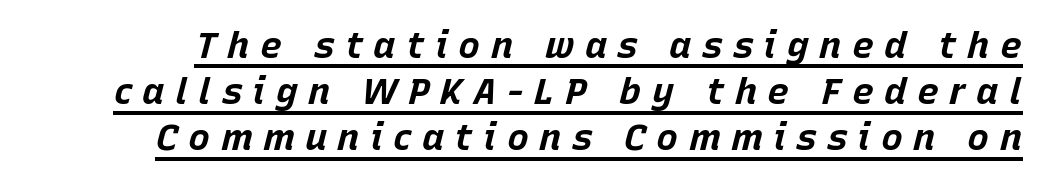
The image shows 37 px bold type, italic (leaning right); set normal line spacing (1.25x), unusually wide letter spacing (+0.28 em), underlined; low stroke contrast and a large x-height.
